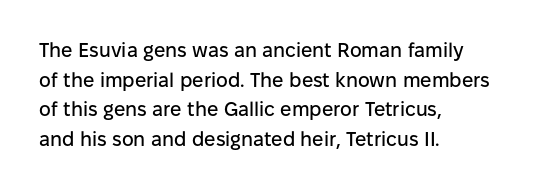
Q: Is the text italic (slanted)? A: No, it is upright.
Q: Is the text underlined? A: No.
Q: How is the paragraph aligned? A: Left-aligned.
Q: Is the spacing between letters normal or unusually wide? A: Normal.
Q: Is the spacing between lines tight, normal or loose? A: Normal.
